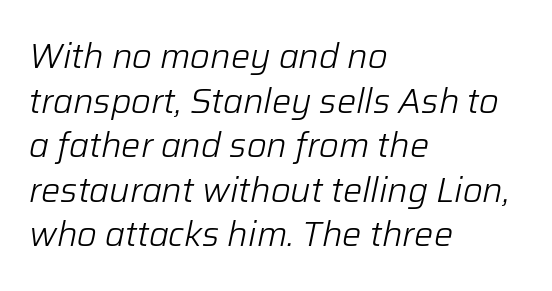
{"italic": "yes", "lean": "right", "slant_degrees": 12, "bold": "no", "weight": "light", "width": "normal", "stroke_contrast": "low", "x_height": "medium", "monospaced": "no", "underline": "no", "align": "left", "line_spacing": "normal", "line_spacing_ratio": 1.31, "letter_spacing": "normal", "letter_spacing_em": 0.0, "glyph_px": 34}
